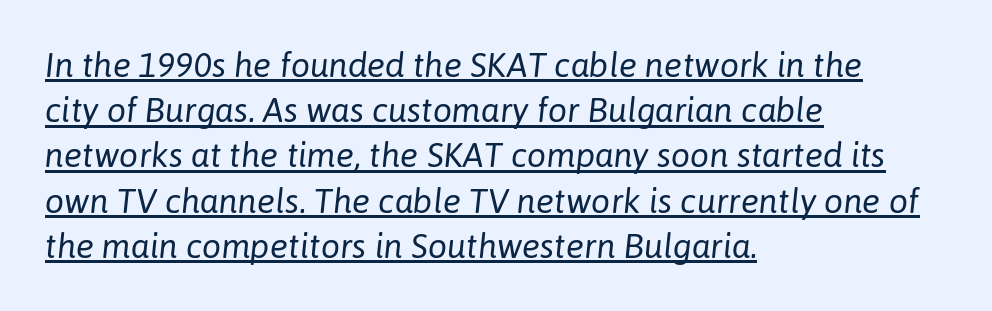
Quick note: underline on. Characters are canted at an angle relative to the baseline's perpendicular. The vertical gap from one line to the next is medium. In terms of letterspacing, this is plain default setting. The weight tops out at a normal text grade.
